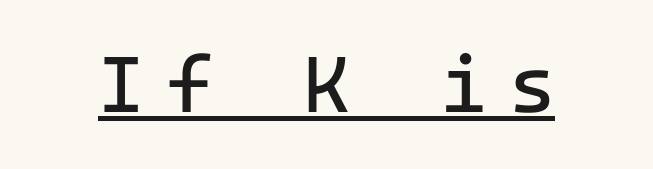
{"serif": "no", "italic": "no", "bold": "no", "weight": "regular", "width": "normal", "stroke_contrast": "low", "x_height": "medium", "monospaced": "yes", "underline": "yes", "letter_spacing": "wide", "letter_spacing_em": 0.28, "glyph_px": 79}
